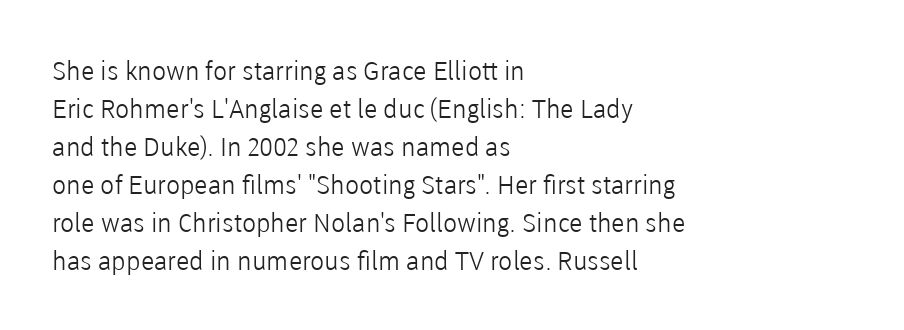
Visually the block forms a straight wall on the left and a jagged coastline on the right. Caption: standard tracking, unaltered. The type sits square on the baseline with zero lean. Weight: not bold — regular or lighter.
